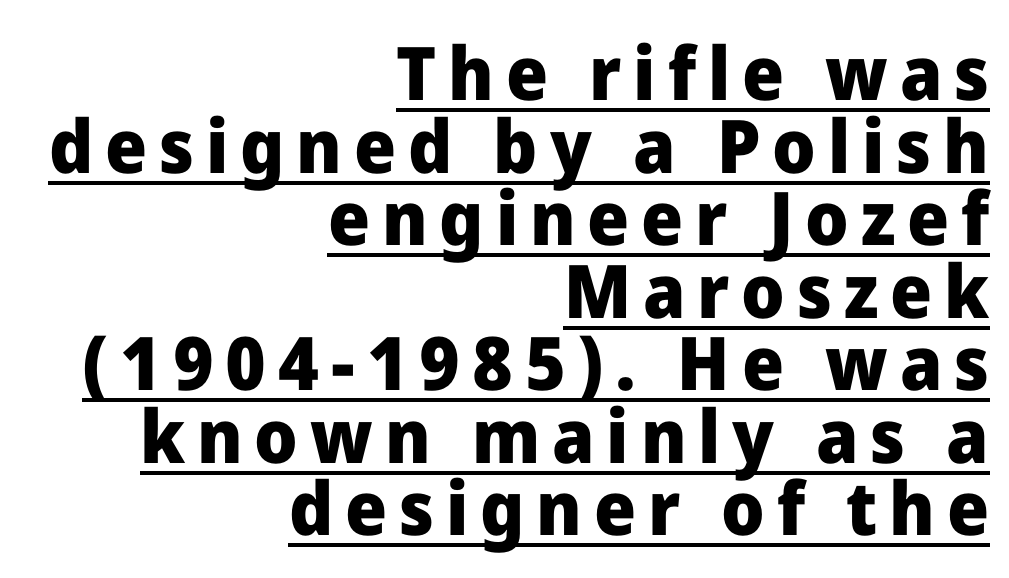
The image shows 74 px heavy sans-serif type, upright; set right-aligned, tight line spacing (0.98x), underlined; low stroke contrast and a medium x-height.
